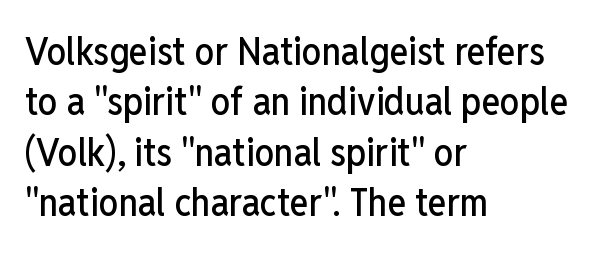
Q: Is the text italic (slanted)? A: No, it is upright.
Q: Is the typeface a serif or a sans-serif typeface? A: Sans-serif.
Q: Is the text underlined? A: No.
Q: How is the paragraph aligned? A: Left-aligned.
Q: Is the spacing between letters normal or unusually wide? A: Normal.
Q: Is the spacing between lines tight, normal or loose? A: Normal.
Q: Width (condensed, normal, or wide)? A: Condensed.
Q: Stroke contrast? A: Low.
Q: x-height? A: Medium.
Q: Monospaced? A: No.
